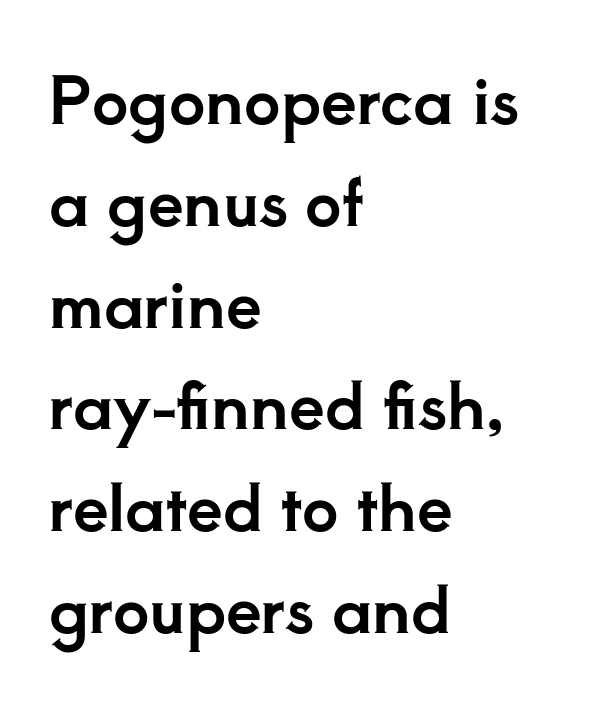
Q: Is the text italic (slanted)? A: No, it is upright.
Q: Is the typeface a serif or a sans-serif typeface? A: Serif.
Q: Is the text underlined? A: No.
Q: How is the paragraph aligned? A: Left-aligned.
Q: Is the spacing between letters normal or unusually wide? A: Normal.
Q: Is the spacing between lines tight, normal or loose? A: Normal.
Q: Width (condensed, normal, or wide)? A: Normal.
Q: Stroke contrast? A: Low.
Q: x-height? A: Small.
Q: Monospaced? A: No.
